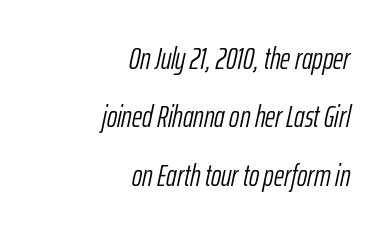
The characters are drawn with everyday or finer stroke widths. Compared with a flush-left layout, this one pins lines to the opposite, right side. There's an unmistakable incline to the writing here. You could call the tracking neutral — neither tight nor loose.
